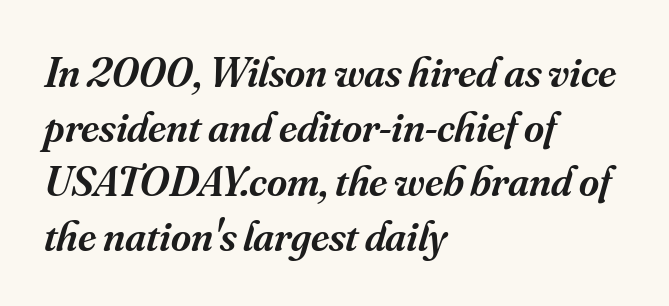
The image shows 43 px semibold serif type, italic (leaning right); set left-aligned, normal line spacing (1.27x), normal letter spacing, not underlined; medium stroke contrast and a small x-height.
